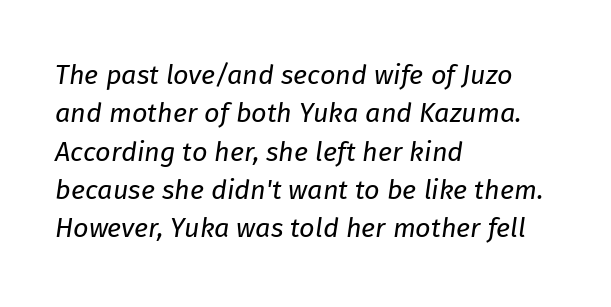
The image shows 27 px text type, italic (leaning right); set left-aligned, normal line spacing (1.42x), normal letter spacing, not underlined.
